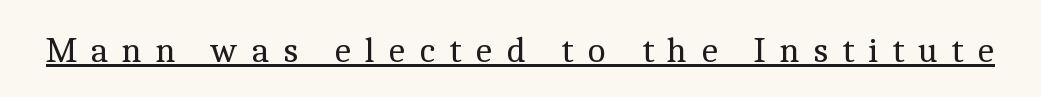
Q: Is the text bold? A: No.
Q: Is the text italic (slanted)? A: No, it is upright.
Q: Is the typeface a serif or a sans-serif typeface? A: Serif.
Q: Is the text underlined? A: Yes.
Q: Is the spacing between letters normal or unusually wide? A: Unusually wide.
Q: Width (condensed, normal, or wide)? A: Normal.
Q: x-height? A: Medium.
Q: Monospaced? A: No.
